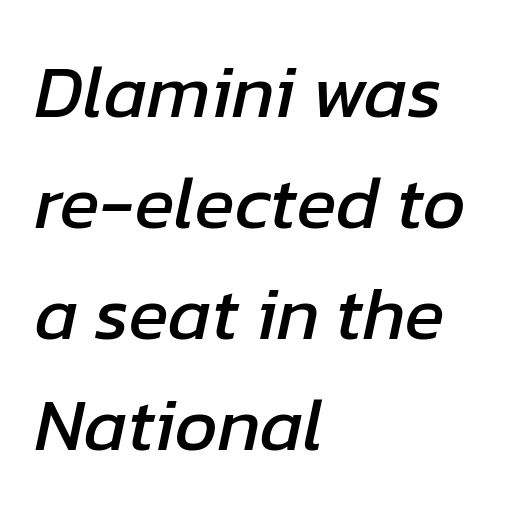
You could not count columns in this text — the font is proportionally spaced. Check under the words: just untouched page. Default kerning and tracking; the words read as compact shapes. Left-aligned paragraph, ragged on the right. Students, observe: this is what conventionally led text looks like.
